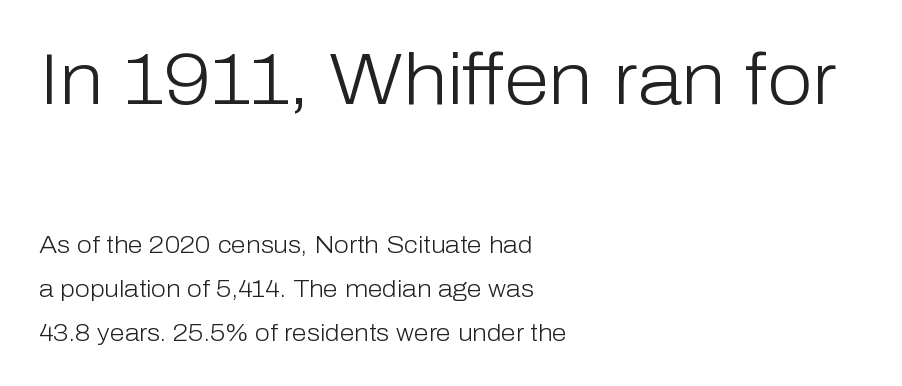
Q: Is the text bold? A: No.
Q: Is the text italic (slanted)? A: No, it is upright.
Q: Is the typeface a serif or a sans-serif typeface? A: Sans-serif.
Q: Is the text underlined? A: No.
Q: How is the paragraph aligned? A: Left-aligned.
Q: Is the spacing between letters normal or unusually wide? A: Normal.
Q: Which block of text is set in a larger size, the first (top) or the second (bottom)? A: The first (top) one.
Q: Width (condensed, normal, or wide)? A: Normal.
Q: Stroke contrast? A: Low.
Q: x-height? A: Medium.
Q: Monospaced? A: No.
